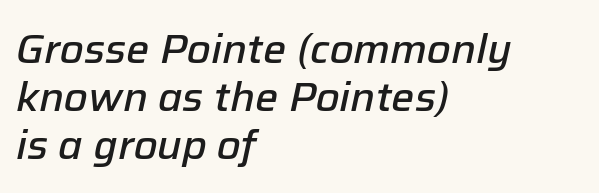
Lines of text with bare space underneath. Tall strokes in this sample are angled rather than plumb. The lines in this sample share a left origin and differ only in where they stop. You could not count columns in this text — the font is proportionally spaced. The face used here is a semibold: visibly heavier than regular, lighter than bold.
